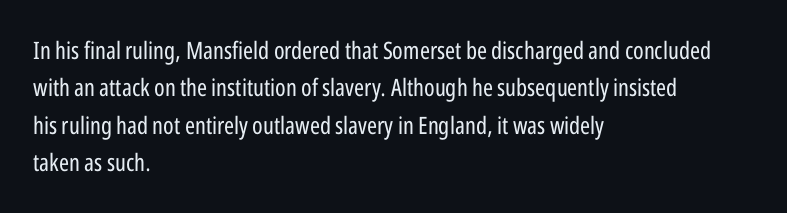
Q: Is the text bold? A: No.
Q: Is the text italic (slanted)? A: No, it is upright.
Q: Is the text underlined? A: No.
Q: How is the paragraph aligned? A: Left-aligned.
Q: Is the spacing between letters normal or unusually wide? A: Normal.
Q: Is the spacing between lines tight, normal or loose? A: Normal.
